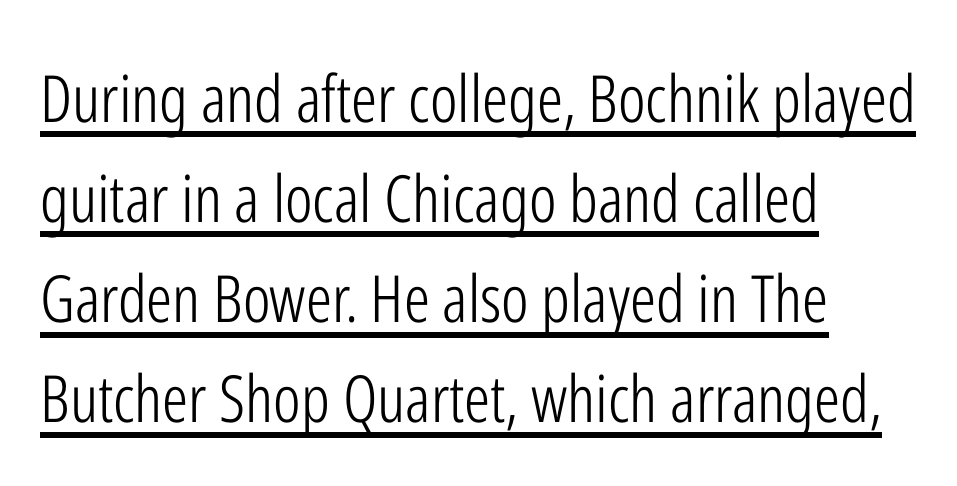
Style check: upright. Varying glyph widths throughout — classic text-font behaviour. Honestly, the letter spacing is just normal — you wouldn't notice it. A classic flush-left, rag-right setting is used for this passage. Underlining? Definitely there. Weight: regular or lighter.
